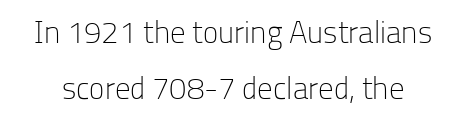
The image shows 31 px light sans-serif type, upright; set line spacing 1.81x, normal letter spacing, not underlined; low stroke contrast and a medium x-height.
